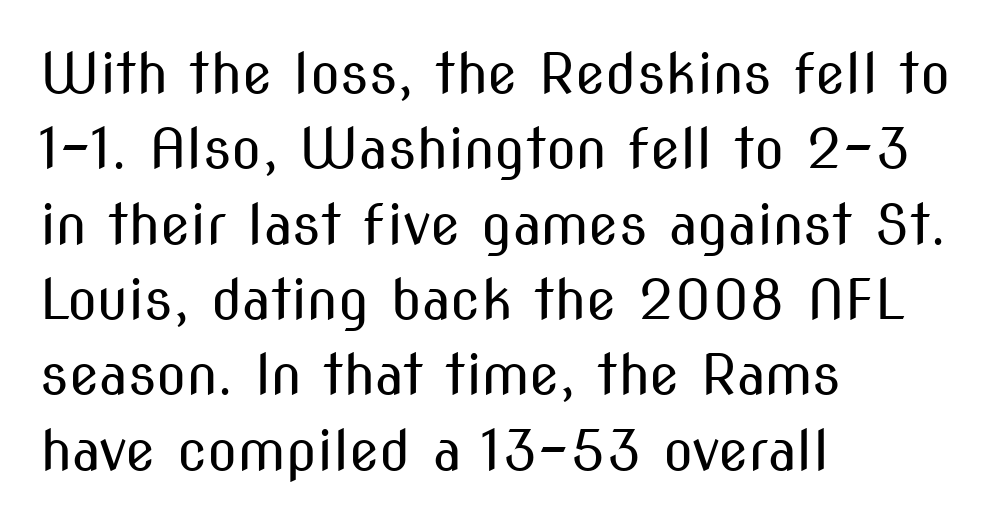
The image shows 55 px regular-weight, condensed sans-serif type, upright; set left-aligned, normal line spacing (1.37x), normal letter spacing, not underlined; medium stroke contrast and a medium x-height.
